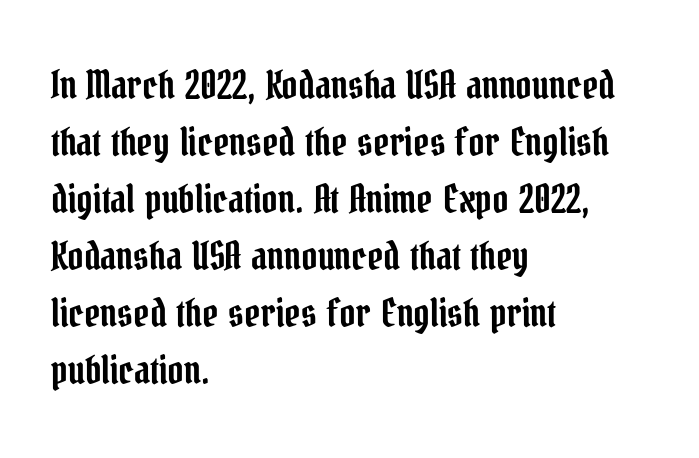
The image shows 39 px condensed serif type, upright; set left-aligned, normal line spacing (1.46x), normal letter spacing, not underlined; low stroke contrast and a medium x-height.
